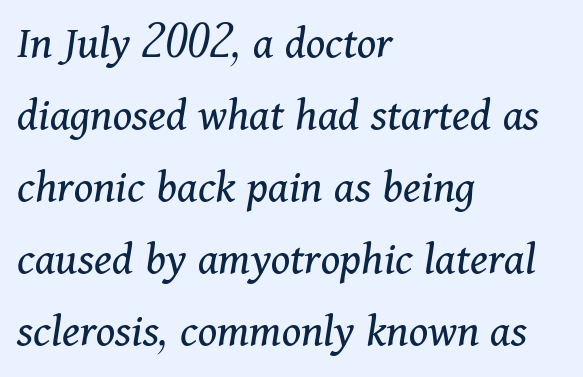
{"serif": "yes", "italic": "yes", "lean": "right", "slant_degrees": 11, "bold": "no", "weight": "regular", "width": "normal", "stroke_contrast": "medium", "x_height": "medium", "monospaced": "no", "underline": "no", "align": "left", "line_spacing": "normal", "line_spacing_ratio": 1.5, "letter_spacing": "normal", "letter_spacing_em": 0.0, "glyph_px": 48}
